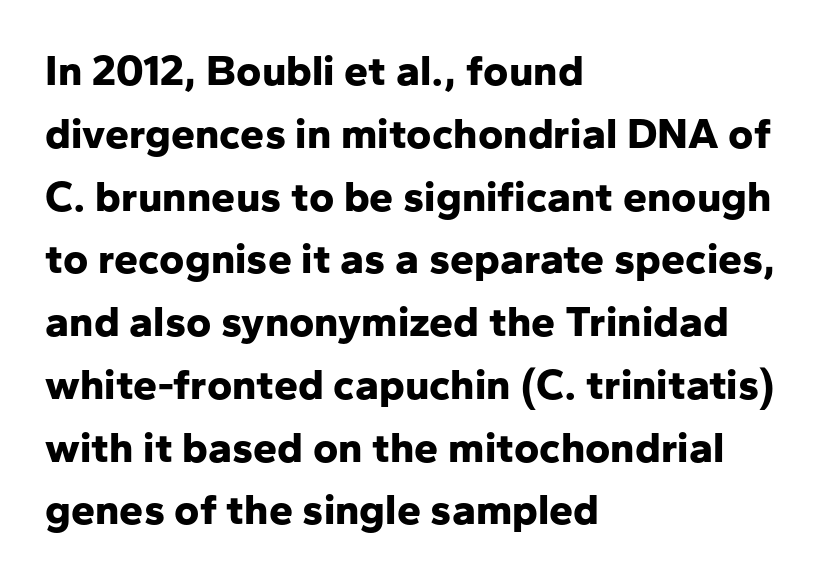
The text was rendered using a sans face with plain stroke endings. These lines were composed using upright roman letters. The designer left line spacing at the default. Look at the stroke-to-counter ratio: heavy, a bold. A classic flush-left, rag-right setting is used for this passage. Default kerning and tracking; the words read as compact shapes.
